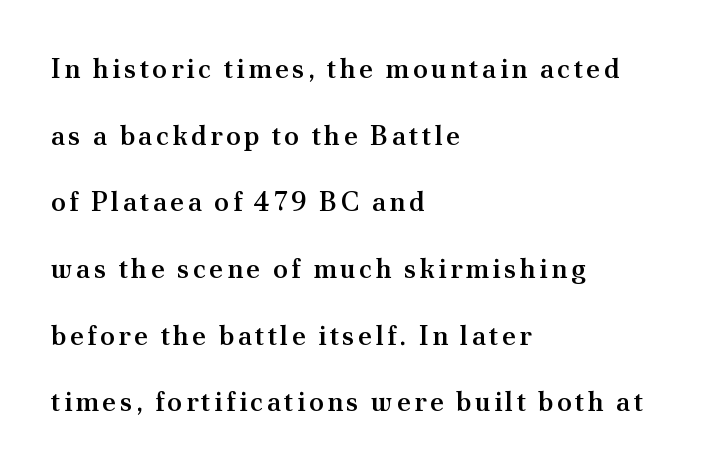
Whoever set this chose breathing room over compactness in the vertical rhythm. Check under the words: just untouched page. All the whitespace from short lines collects on the right. Vertical strokes here are truly vertical.
